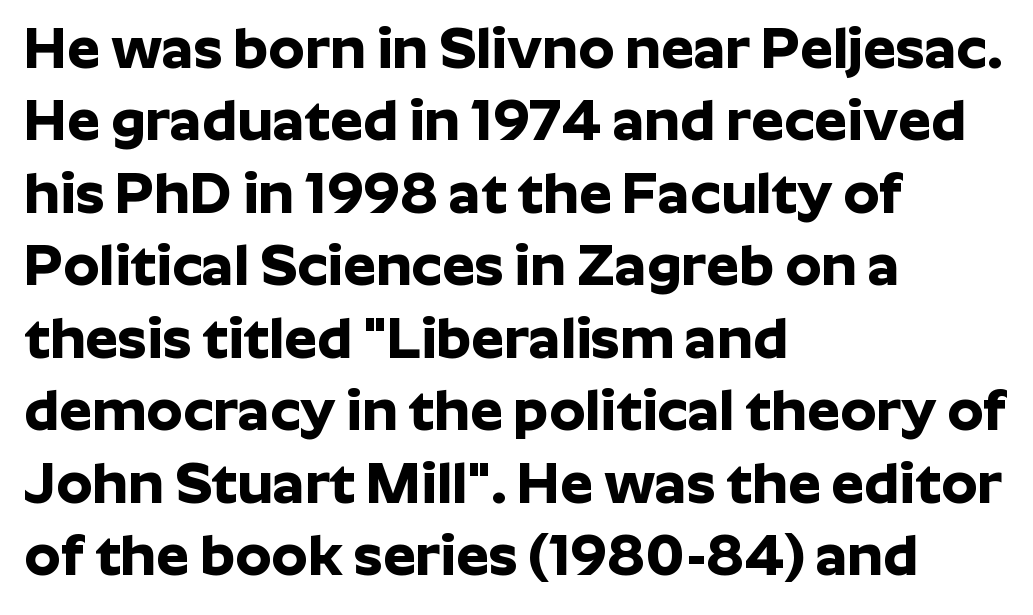
{"serif": "no", "italic": "no", "bold": "yes", "weight": "bold", "width": "normal", "stroke_contrast": "low", "x_height": "medium", "monospaced": "no", "underline": "no", "align": "left", "line_spacing": "normal", "line_spacing_ratio": 1.25, "letter_spacing": "normal", "letter_spacing_em": 0.0, "glyph_px": 58}
